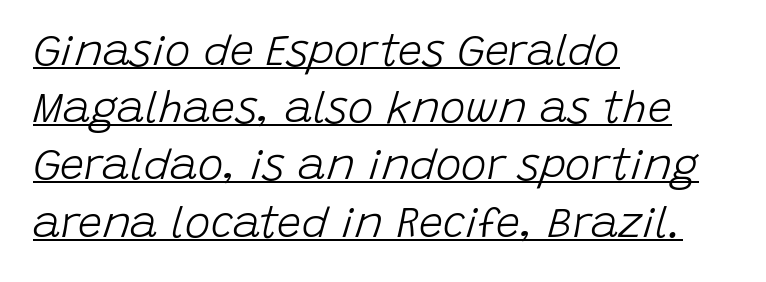
Is this a heavy cut? Hardly; it is regular or lighter. This rendering features underlined lettering. Designer's note — italics engaged. A student would call this left alignment; a typographer would say flush left, rag right.
